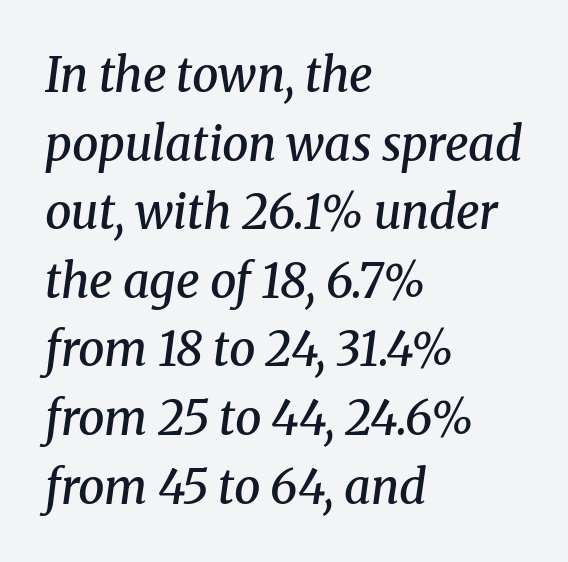
Q: Is the text bold? A: Semi-bold.
Q: Is the text italic (slanted)? A: Yes, it leans right by about 8 degrees.
Q: Is the typeface a serif or a sans-serif typeface? A: Serif.
Q: Is the text underlined? A: No.
Q: How is the paragraph aligned? A: Left-aligned.
Q: Is the spacing between letters normal or unusually wide? A: Normal.
Q: Is the spacing between lines tight, normal or loose? A: Normal.
Q: Width (condensed, normal, or wide)? A: Normal.
Q: Stroke contrast? A: Medium.
Q: x-height? A: Medium.
Q: Monospaced? A: No.
